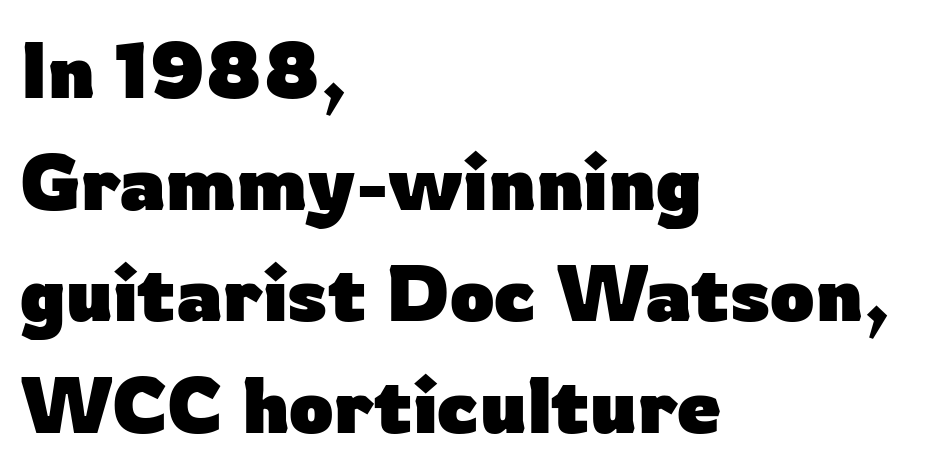
{"serif": "no", "italic": "no", "bold": "yes", "weight": "heavy", "width": "normal", "stroke_contrast": "low", "x_height": "medium", "monospaced": "no", "underline": "no", "align": "left", "line_spacing": "normal", "line_spacing_ratio": 1.43, "letter_spacing": "normal", "letter_spacing_em": 0.0, "glyph_px": 78}
